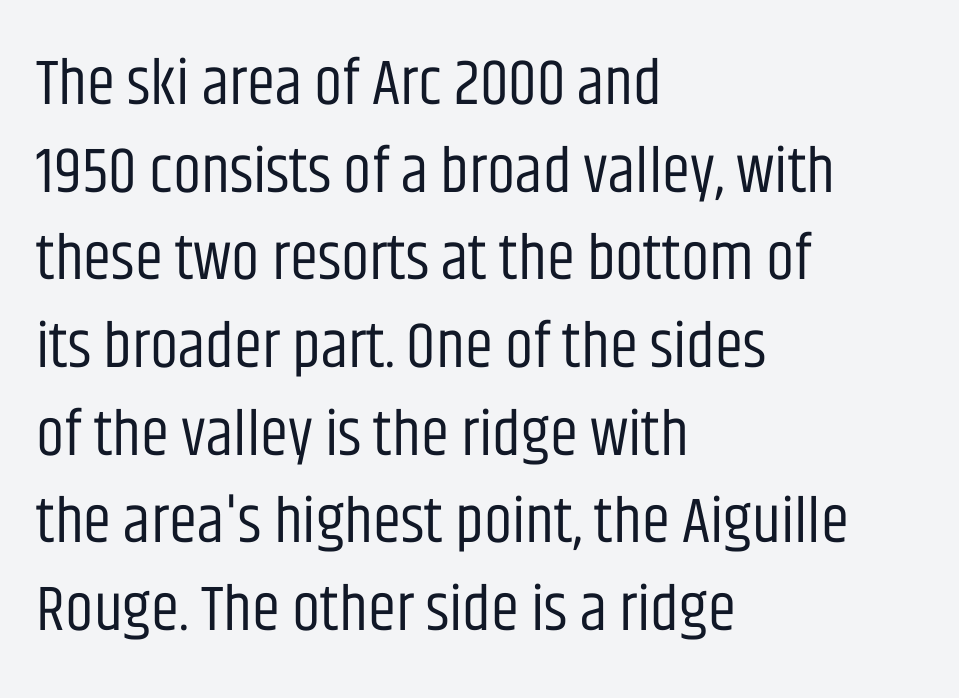
{"serif": "no", "italic": "no", "bold": "no", "weight": "regular", "width": "condensed", "stroke_contrast": "low", "x_height": "large", "monospaced": "no", "underline": "no", "align": "left", "line_spacing": "normal", "line_spacing_ratio": 1.37, "letter_spacing": "normal", "letter_spacing_em": 0.0, "glyph_px": 64}
